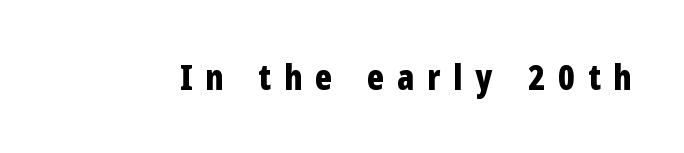
Does the lettering tilt? It doesn't — this is upright. The face used here is rendered with a markedly widened letterfit. Each letter keeps its own natural width here, so spacing adapts to shape. The baseline area is clear. The font family rendered here belongs to the sans-serif group.
